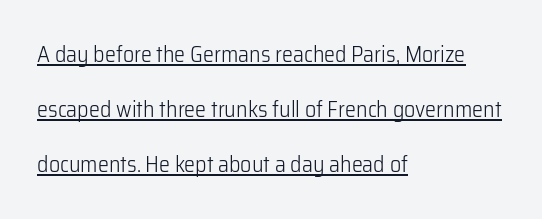
The image shows 22 px text type, upright; set left-aligned, loose line spacing (2.5x), normal letter spacing, underlined.
